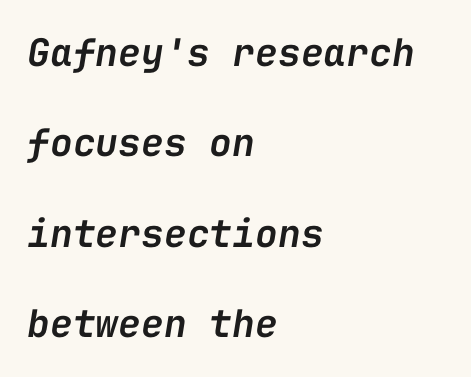
{"italic": "yes", "lean": "right", "slant_degrees": 9, "bold": "semi", "weight": "semibold", "width": "normal", "stroke_contrast": "low", "x_height": "medium", "monospaced": "yes", "underline": "no", "align": "left", "line_spacing": "loose", "line_spacing_ratio": 2.38, "letter_spacing": "normal", "letter_spacing_em": 0.0, "glyph_px": 38}
